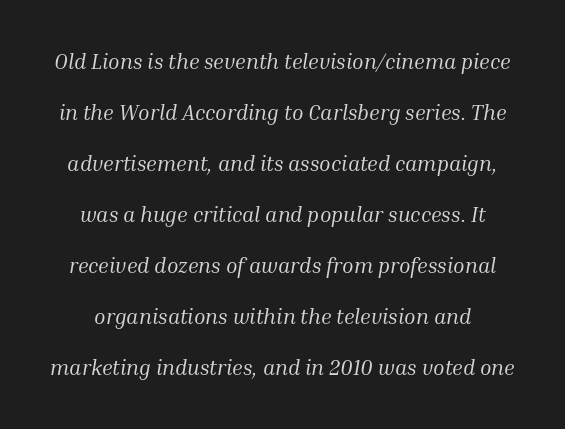
{"italic": "yes", "lean": "right", "slant_degrees": 10, "bold": "no", "underline": "no", "line_spacing": "loose", "line_spacing_ratio": 2.43, "letter_spacing": "normal", "letter_spacing_em": 0.0, "glyph_px": 21}
